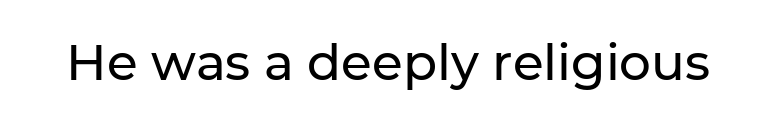
The rendering shows plain stroke endings on the letterforms — a sans-serif design. Clear beneath every line of the passage. Every character sits straight up, as roman type does. Here the designer chose a conventional face with non-uniform glyph widths. This rendering leaves character spacing at its baseline value.
